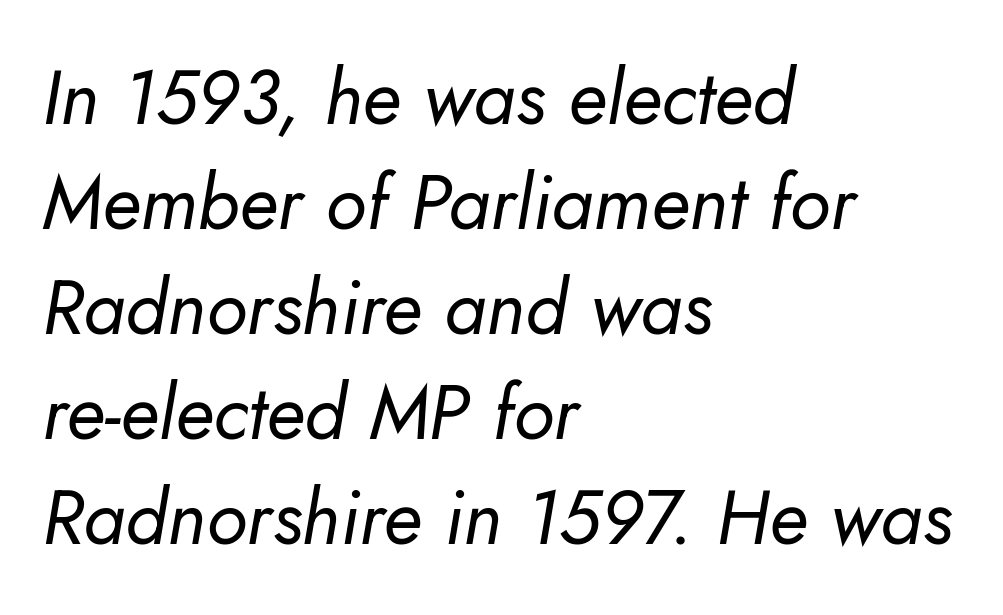
{"italic": "yes", "lean": "right", "slant_degrees": 5, "bold": "no", "weight": "regular", "width": "normal", "stroke_contrast": "low", "x_height": "small", "monospaced": "no", "underline": "no", "align": "left", "line_spacing": "normal", "line_spacing_ratio": 1.38, "letter_spacing": "normal", "letter_spacing_em": 0.0, "glyph_px": 76}
